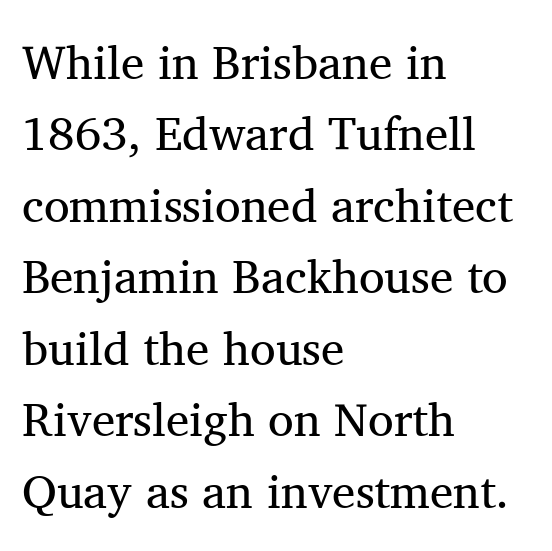
{"serif": "yes", "italic": "no", "bold": "no", "weight": "regular", "width": "normal", "stroke_contrast": "medium", "x_height": "medium", "monospaced": "no", "underline": "no", "align": "left", "line_spacing": "normal", "line_spacing_ratio": 1.52, "letter_spacing": "normal", "letter_spacing_em": 0.0, "glyph_px": 47}
